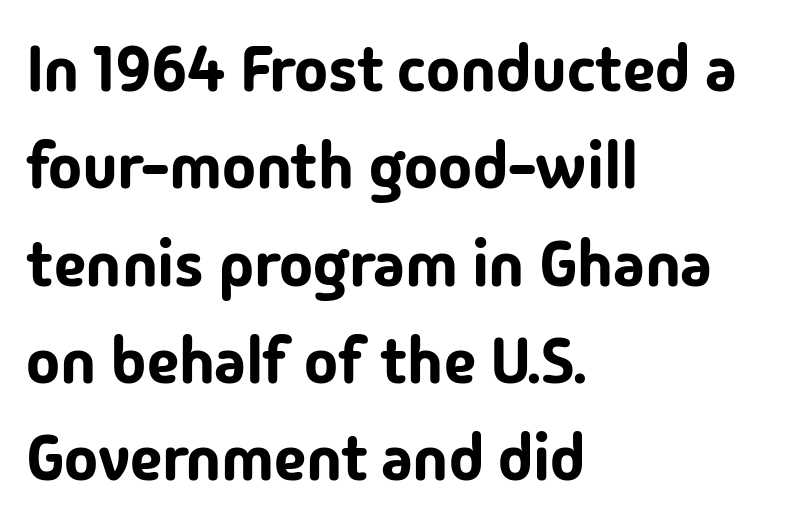
The image shows 64 px sans-serif type, upright; set left-aligned, normal line spacing (1.52x), normal letter spacing, not underlined; low stroke contrast and a medium x-height.
